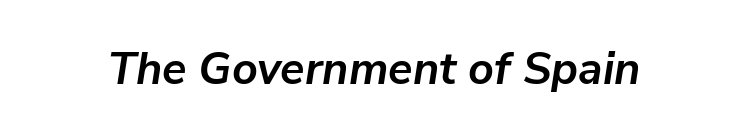
Q: Is the text bold? A: Yes.
Q: Is the text italic (slanted)? A: Yes, it leans right by about 9 degrees.
Q: Is the text underlined? A: No.
Q: Is the spacing between letters normal or unusually wide? A: Normal.
Q: Width (condensed, normal, or wide)? A: Normal.
Q: Stroke contrast? A: Low.
Q: x-height? A: Medium.
Q: Monospaced? A: No.
